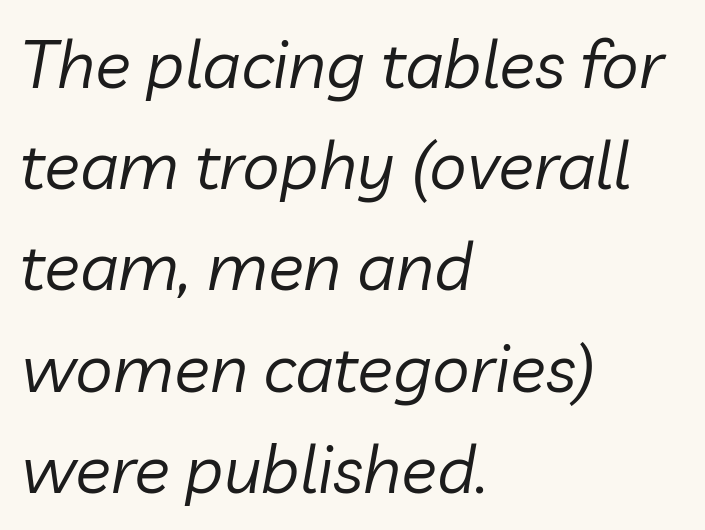
{"italic": "yes", "lean": "right", "slant_degrees": 10, "bold": "no", "weight": "regular", "width": "normal", "stroke_contrast": "low", "x_height": "medium", "monospaced": "no", "underline": "no", "align": "left", "line_spacing": "normal", "line_spacing_ratio": 1.51, "letter_spacing": "normal", "letter_spacing_em": 0.0, "glyph_px": 67}
